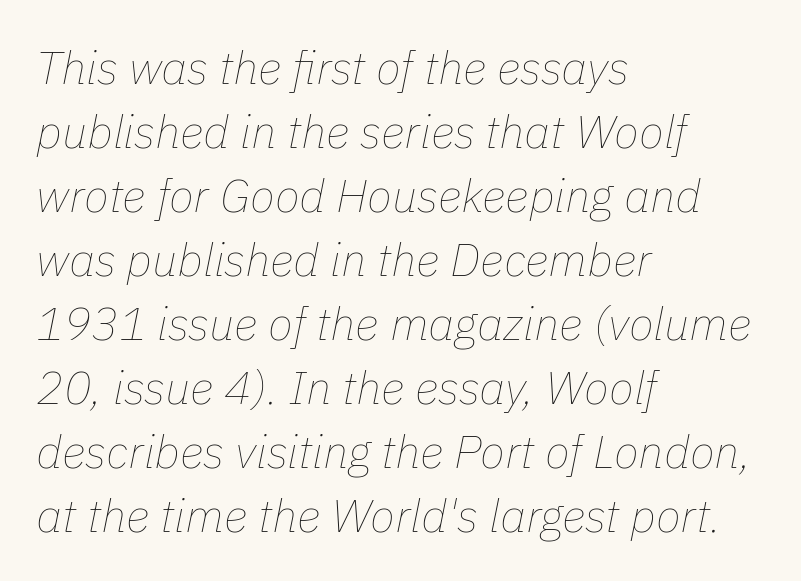
The letters sit at their default tracking, neither squeezed nor spread. Vertical stems look standard width or narrower in stroke. A typesetter would call this proportional, since set widths differ per character. Has an underline been added? It has not.
